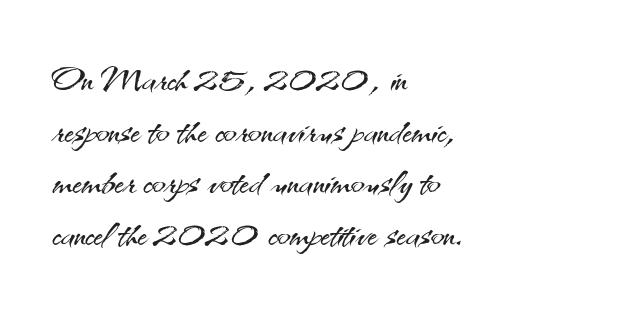
{"serif": "no", "bold": "no", "weight": "light", "width": "normal", "stroke_contrast": "medium", "x_height": "small", "monospaced": "no", "underline": "no", "align": "left", "line_spacing": "tight", "line_spacing_ratio": 1.01, "letter_spacing": "normal", "letter_spacing_em": 0.0, "glyph_px": 51}
